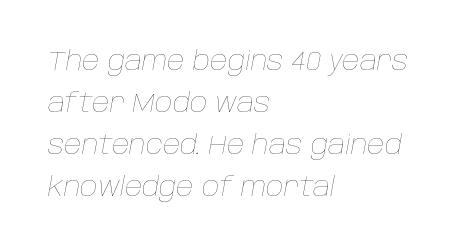
Summary of vertical rhythm: regular, with standard interline spacing. The whole block is typeset with a tilt. The passage shown has conventional tracking throughout. Summary of weight: not heavy and not bold. The compositor pushed each line to the left boundary.
